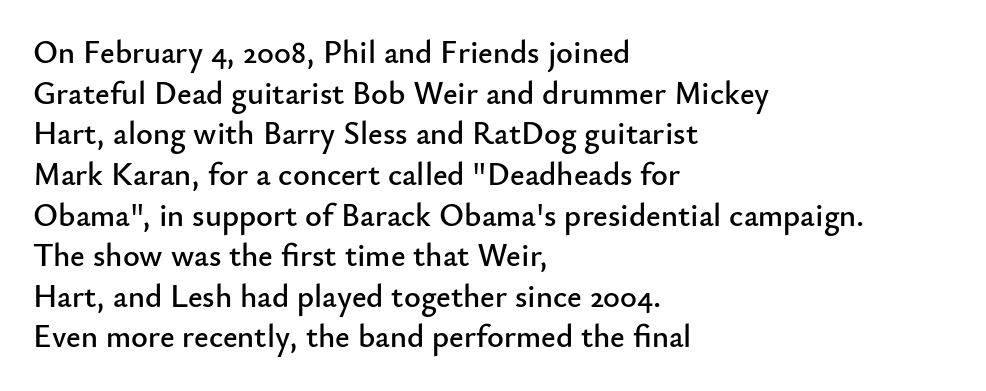
{"serif": "no", "italic": "no", "width": "normal", "stroke_contrast": "low", "x_height": "small", "monospaced": "no", "underline": "no", "align": "left", "line_spacing": "normal", "line_spacing_ratio": 1.27, "letter_spacing": "normal", "letter_spacing_em": 0.0, "glyph_px": 32}
